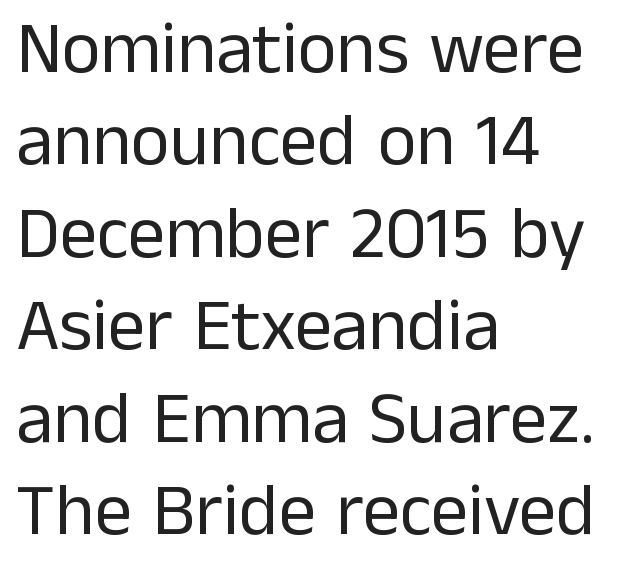
Does the lettering tilt? It doesn't — this is upright. Typeset ragged right — the left edge is the straight one. Proportional: the letters do not fall into vertical columns. In terms of letterspacing, this is plain default setting. A quiet, ordinary-to-light weight characterises the typeface. The letters carry no serifs — their stems end cleanly without finishing strokes.
